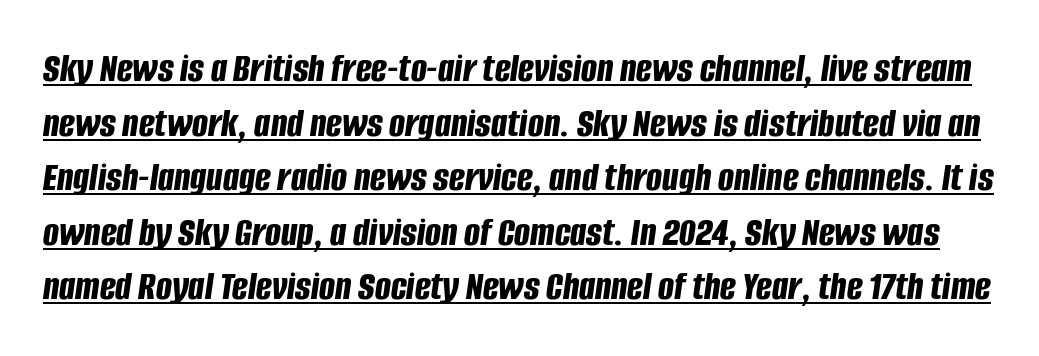
Q: Is the text bold? A: Yes.
Q: Is the text italic (slanted)? A: Yes, it leans right by about 8 degrees.
Q: Is the text underlined? A: Yes.
Q: Is the spacing between letters normal or unusually wide? A: Normal.
Q: Is the spacing between lines tight, normal or loose? A: Normal.
Q: Width (condensed, normal, or wide)? A: Condensed.
Q: Stroke contrast? A: Low.
Q: x-height? A: Large.
Q: Monospaced? A: No.
